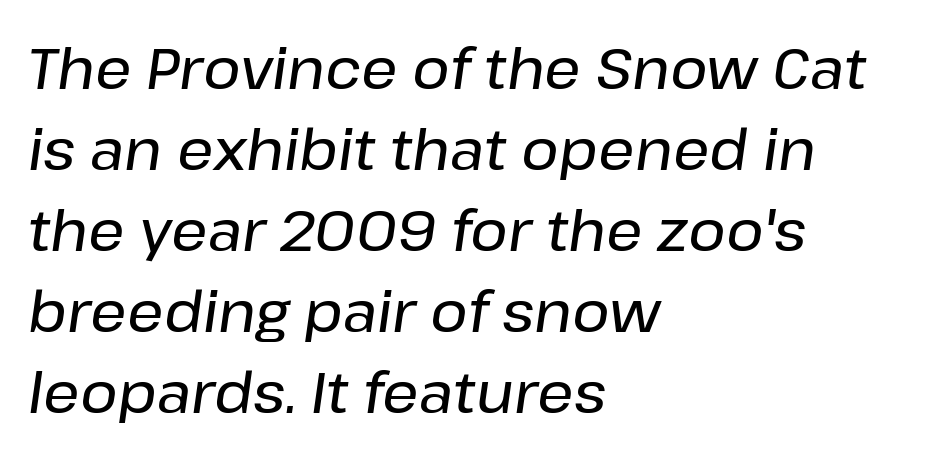
The image shows 57 px text type, italic (leaning right); set left-aligned, normal line spacing (1.42x), normal letter spacing, not underlined; low stroke contrast and a medium x-height.
